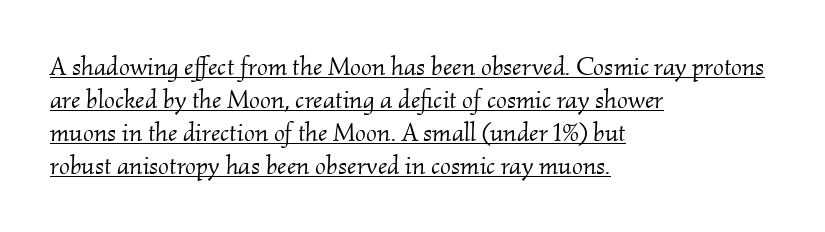
Q: Is the text bold? A: No.
Q: Is the text italic (slanted)? A: Yes, it leans right by about 2 degrees.
Q: Is the text underlined? A: Yes.
Q: How is the paragraph aligned? A: Left-aligned.
Q: Is the spacing between letters normal or unusually wide? A: Normal.
Q: Is the spacing between lines tight, normal or loose? A: Normal.
